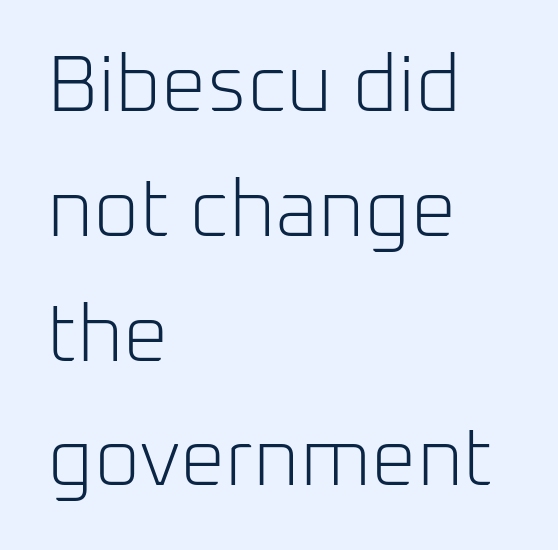
{"serif": "no", "italic": "no", "bold": "no", "weight": "light", "width": "normal", "stroke_contrast": "low", "x_height": "medium", "monospaced": "no", "underline": "no", "align": "left", "line_spacing": "normal", "line_spacing_ratio": 1.56, "letter_spacing": "normal", "letter_spacing_em": 0.0, "glyph_px": 80}
